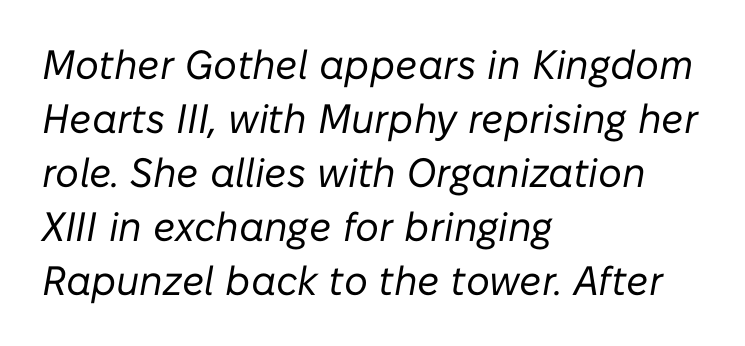
Q: Is the text bold? A: No.
Q: Is the text italic (slanted)? A: Yes, it leans right by about 10 degrees.
Q: Is the text underlined? A: No.
Q: How is the paragraph aligned? A: Left-aligned.
Q: Is the spacing between letters normal or unusually wide? A: Normal.
Q: Is the spacing between lines tight, normal or loose? A: Normal.
Q: Width (condensed, normal, or wide)? A: Normal.
Q: Stroke contrast? A: Low.
Q: x-height? A: Medium.
Q: Monospaced? A: No.
